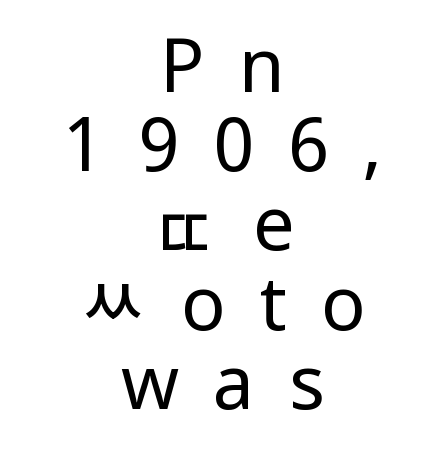
{"serif": "no", "italic": "no", "bold": "no", "weight": "regular", "width": "condensed", "stroke_contrast": "low", "x_height": "large", "monospaced": "no", "underline": "no", "align": "center", "line_spacing": "tight", "line_spacing_ratio": 1.07, "letter_spacing": "wide", "letter_spacing_em": 0.46, "glyph_px": 74}
